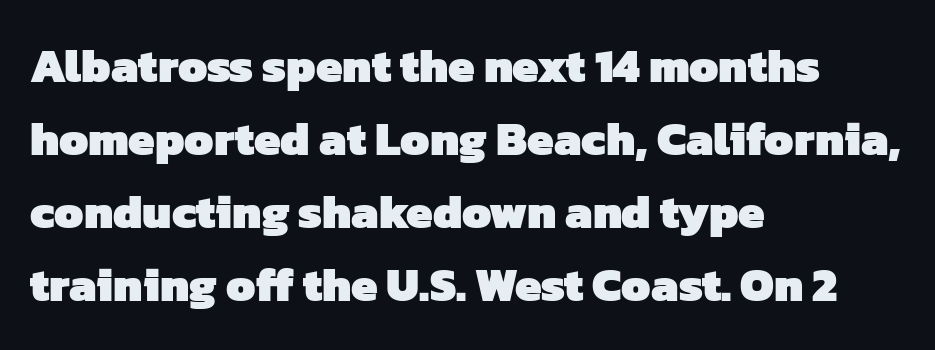
The image shows 47 px heavy sans-serif type; set left-aligned, normal line spacing (1.55x), normal letter spacing, not underlined; low stroke contrast and a medium x-height.
